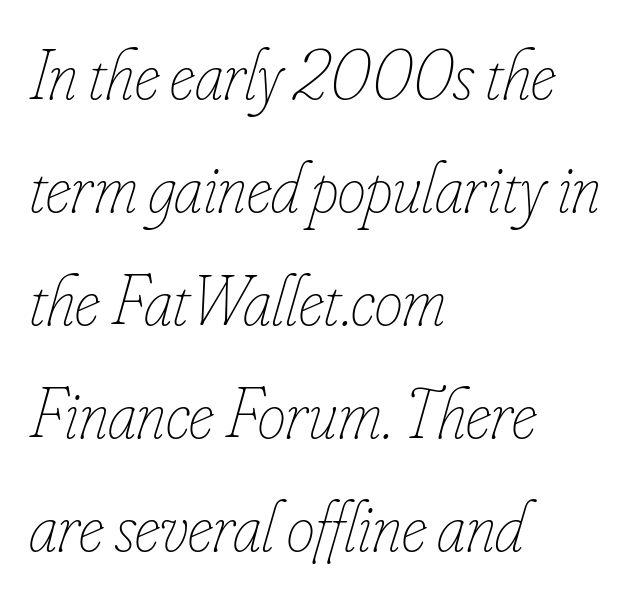
{"italic": "yes", "lean": "right", "slant_degrees": 16, "bold": "no", "weight": "thin", "width": "condensed", "stroke_contrast": "low", "x_height": "small", "monospaced": "no", "underline": "no", "align": "left", "line_spacing": "normal", "line_spacing_ratio": 1.59, "letter_spacing": "normal", "letter_spacing_em": 0.0, "glyph_px": 71}
